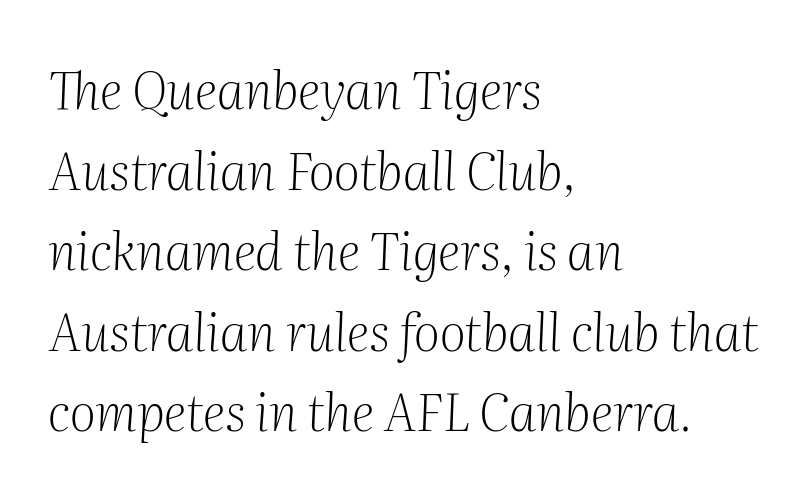
{"serif": "yes", "italic": "yes", "lean": "right", "slant_degrees": 2, "bold": "no", "weight": "light", "width": "normal", "stroke_contrast": "medium", "x_height": "medium", "monospaced": "no", "underline": "no", "align": "left", "line_spacing": "normal", "line_spacing_ratio": 1.58, "letter_spacing": "normal", "letter_spacing_em": 0.0, "glyph_px": 51}
